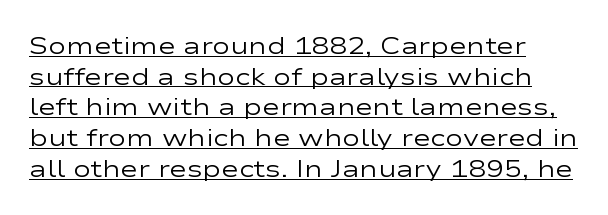
The image shows 24 px text type, upright; set normal line spacing (1.28x), normal letter spacing, underlined.
